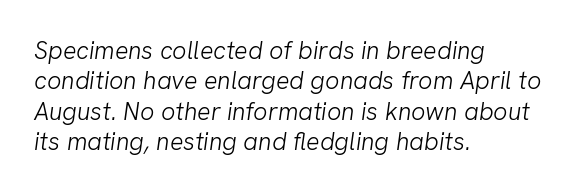
Q: Is the text bold? A: No.
Q: Is the text underlined? A: No.
Q: How is the paragraph aligned? A: Left-aligned.
Q: Is the spacing between letters normal or unusually wide? A: Normal.
